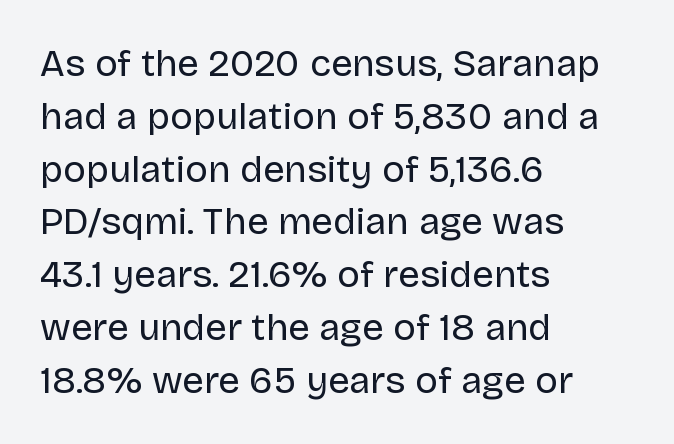
Q: Is the text bold? A: No.
Q: Is the text italic (slanted)? A: No, it is upright.
Q: Is the typeface a serif or a sans-serif typeface? A: Sans-serif.
Q: Is the text underlined? A: No.
Q: How is the paragraph aligned? A: Left-aligned.
Q: Is the spacing between letters normal or unusually wide? A: Normal.
Q: Is the spacing between lines tight, normal or loose? A: Normal.
Q: Width (condensed, normal, or wide)? A: Normal.
Q: Stroke contrast? A: Low.
Q: x-height? A: Large.
Q: Monospaced? A: No.
